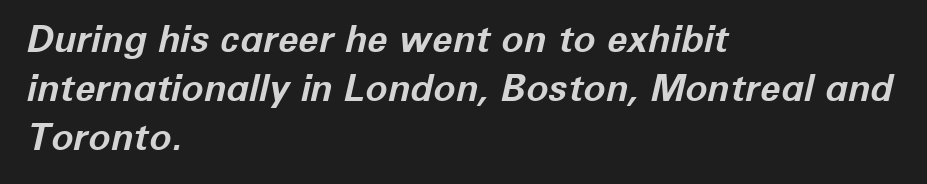
{"italic": "yes", "lean": "right", "slant_degrees": 12, "bold": "yes", "weight": "bold", "width": "normal", "stroke_contrast": "low", "x_height": "medium", "monospaced": "no", "underline": "no", "align": "left", "line_spacing": "normal", "line_spacing_ratio": 1.33, "letter_spacing": "normal", "letter_spacing_em": 0.0, "glyph_px": 37}
